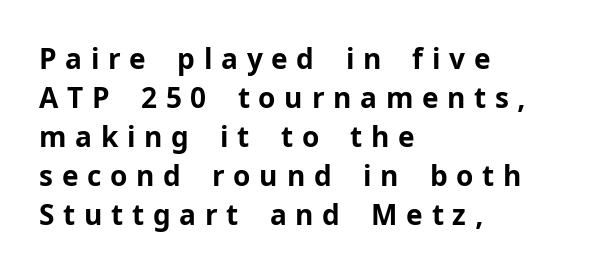
{"serif": "no", "italic": "no", "bold": "yes", "weight": "bold", "width": "normal", "stroke_contrast": "low", "x_height": "medium", "monospaced": "no", "underline": "no", "align": "left", "line_spacing": "normal", "line_spacing_ratio": 1.39, "letter_spacing": "wide", "letter_spacing_em": 0.31, "glyph_px": 28}
